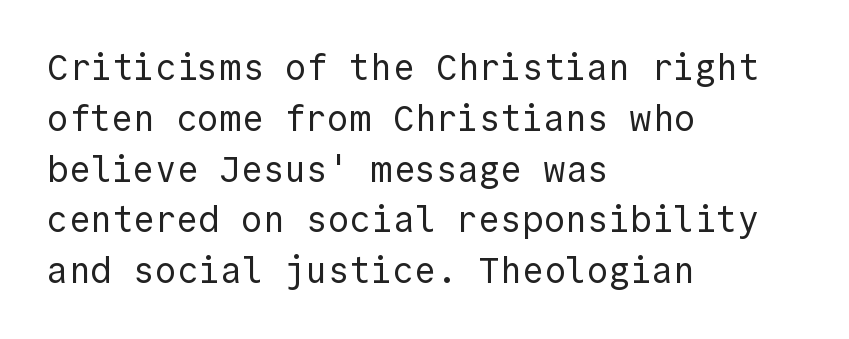
Is the stroke heavy? The answer is a plain regular-or-lighter. The strip under each line holds only bare page. Notice how descenders clear the ascenders below comfortably — that's standard leading. Where is the straight margin? On the left. Every character sits straight up, as roman type does.
